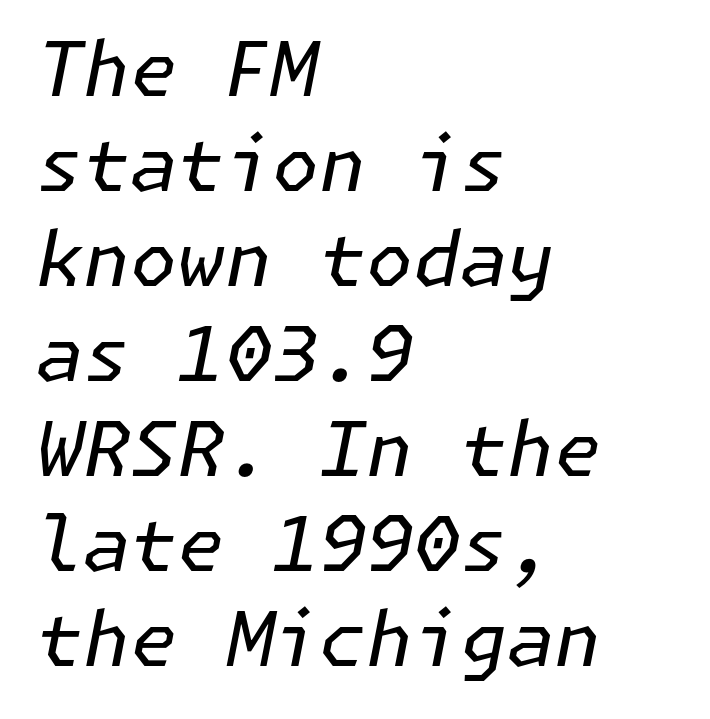
{"italic": "yes", "lean": "right", "slant_degrees": 11, "bold": "no", "weight": "regular", "width": "normal", "stroke_contrast": "low", "x_height": "medium", "underline": "no", "align": "left", "line_spacing": "normal", "line_spacing_ratio": 1.25, "letter_spacing": "normal", "letter_spacing_em": 0.0, "glyph_px": 76}
